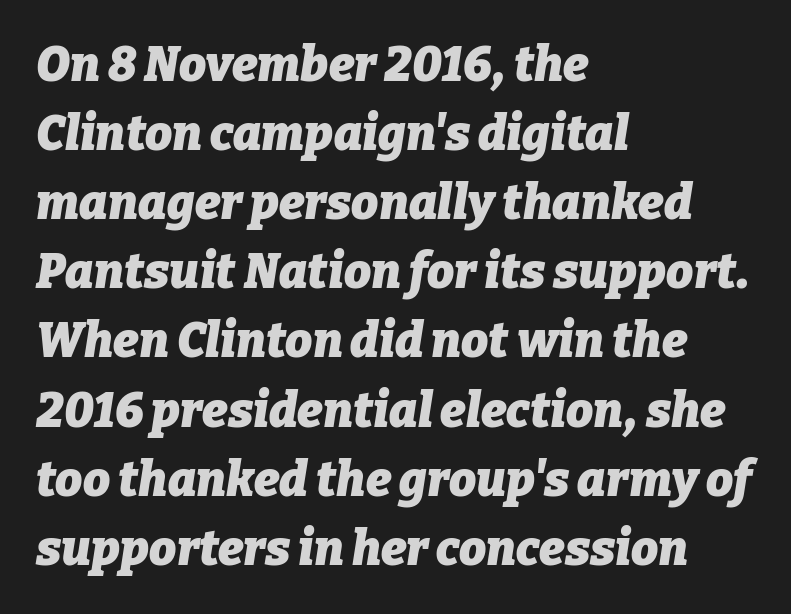
Q: Is the text bold? A: Yes.
Q: Is the text italic (slanted)? A: Yes, it leans right by about 9 degrees.
Q: Is the text underlined? A: No.
Q: How is the paragraph aligned? A: Left-aligned.
Q: Is the spacing between letters normal or unusually wide? A: Normal.
Q: Is the spacing between lines tight, normal or loose? A: Normal.
Q: Width (condensed, normal, or wide)? A: Normal.
Q: Stroke contrast? A: Low.
Q: x-height? A: Medium.
Q: Monospaced? A: No.
